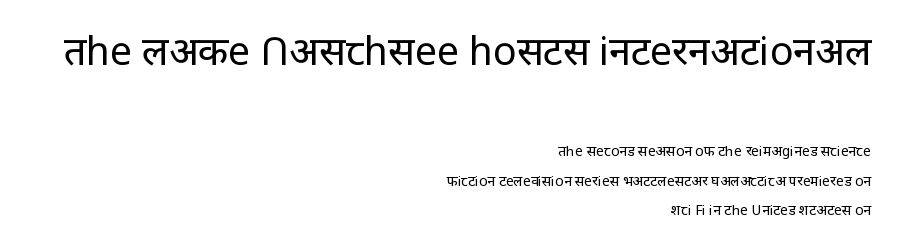
Q: Is the text bold? A: No.
Q: Is the text italic (slanted)? A: No, it is upright.
Q: Is the typeface a serif or a sans-serif typeface? A: Sans-serif.
Q: Is the text underlined? A: No.
Q: How is the paragraph aligned? A: Right-aligned.
Q: Is the spacing between letters normal or unusually wide? A: Normal.
Q: Is the spacing between lines tight, normal or loose? A: Loose.
Q: Which block of text is set in a larger size, the first (top) or the second (bottom)? A: The first (top) one.
Q: Width (condensed, normal, or wide)? A: Normal.
Q: Stroke contrast? A: Low.
Q: x-height? A: Large.
Q: Monospaced? A: No.
